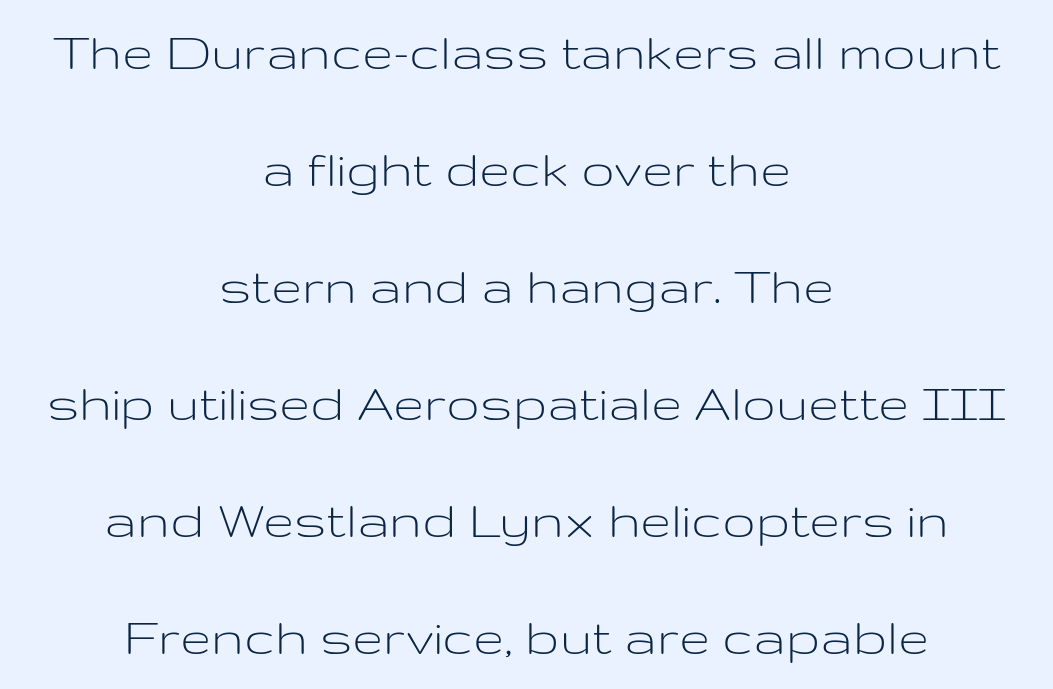
The image shows 56 px light, wide sans-serif type, upright; set centered, loose line spacing (2.09x), normal letter spacing, not underlined; low stroke contrast and a medium x-height.
